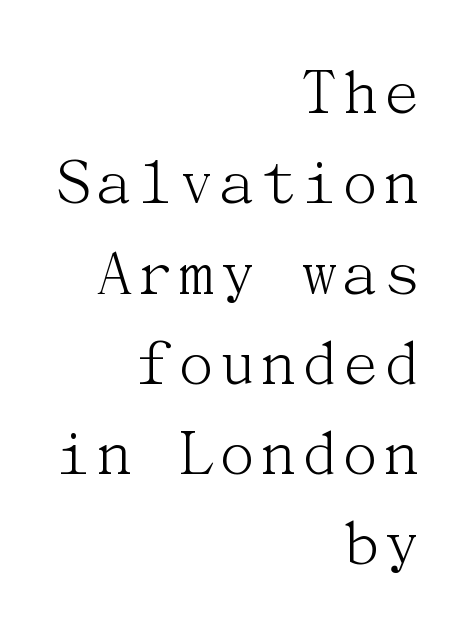
Each new line begins a customary step beneath the previous one. Observe the ordinary spacing: letters are neighbours, not strangers. The setting favours the right margin, as signatures and pull-quotes sometimes do. Every stem runs plumb, perpendicular to the baseline.
